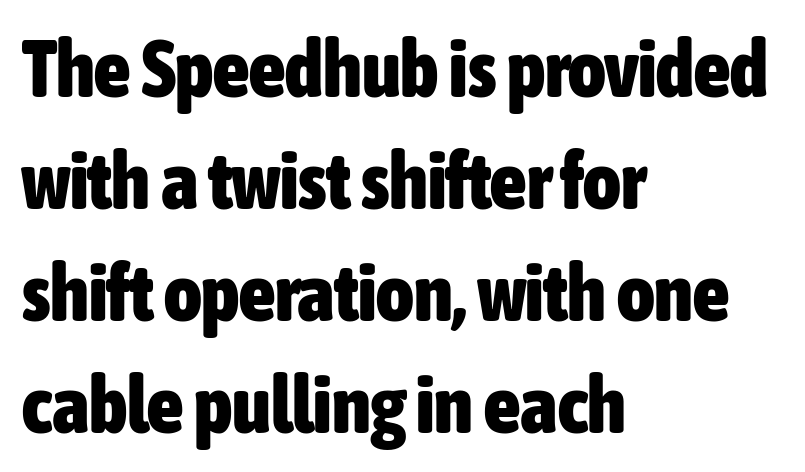
Q: Is the text bold? A: Yes.
Q: Is the text italic (slanted)? A: No, it is upright.
Q: Is the typeface a serif or a sans-serif typeface? A: Sans-serif.
Q: Is the text underlined? A: No.
Q: How is the paragraph aligned? A: Left-aligned.
Q: Is the spacing between letters normal or unusually wide? A: Normal.
Q: Is the spacing between lines tight, normal or loose? A: Normal.
Q: Width (condensed, normal, or wide)? A: Condensed.
Q: Stroke contrast? A: Low.
Q: x-height? A: Medium.
Q: Monospaced? A: No.
